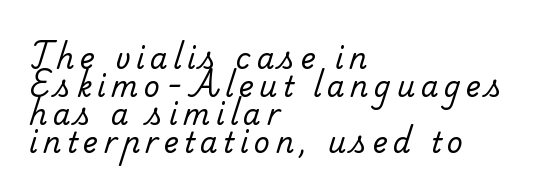
The image shows 28 px regular-weight serif type; set left-aligned, tight line spacing (1.0x), unusually wide letter spacing (+0.2 em), not underlined; low stroke contrast and a small x-height.
